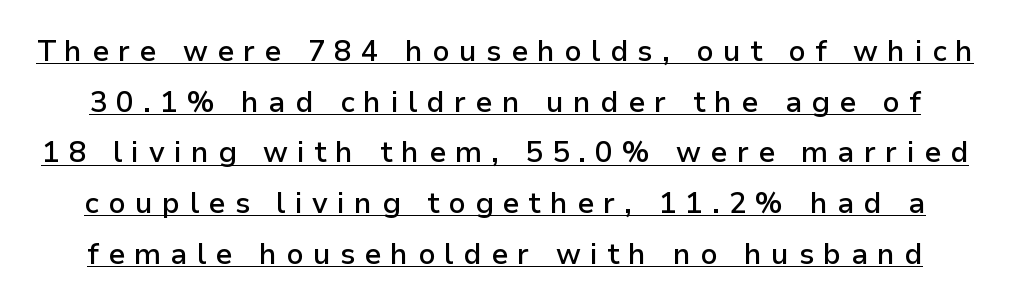
The image shows 29 px semibold sans-serif type, upright; set line spacing 1.75x, unusually wide letter spacing (+0.32 em), underlined; low stroke contrast and a medium x-height.
